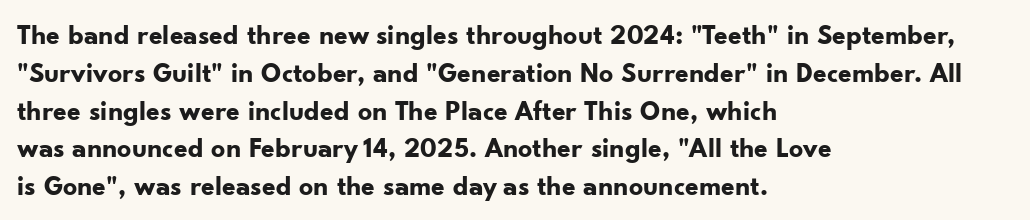
{"serif": "no", "italic": "no", "bold": "yes", "weight": "bold", "width": "normal", "stroke_contrast": "low", "x_height": "small", "monospaced": "no", "underline": "no", "align": "left", "line_spacing": "normal", "line_spacing_ratio": 1.35, "letter_spacing": "normal", "letter_spacing_em": 0.0, "glyph_px": 28}
